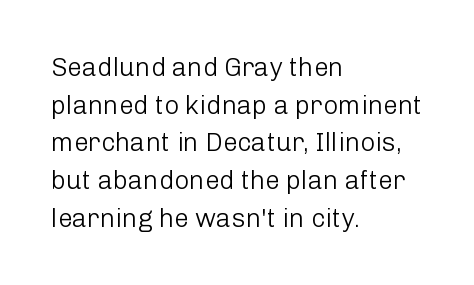
{"italic": "no", "bold": "no", "underline": "no", "align": "left", "line_spacing": "normal", "line_spacing_ratio": 1.45, "letter_spacing": "normal", "letter_spacing_em": 0.0, "glyph_px": 26}
